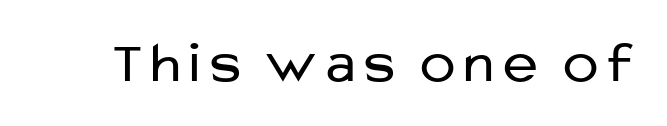
{"serif": "no", "italic": "no", "bold": "no", "weight": "regular", "width": "normal", "stroke_contrast": "low", "x_height": "medium", "monospaced": "no", "underline": "no", "glyph_px": 59}
